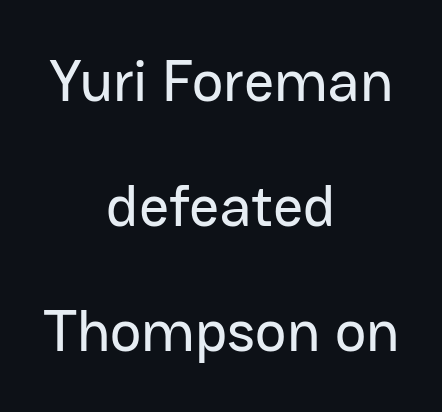
The image shows 59 px sans-serif type, upright; set centered, loose line spacing (2.12x), normal letter spacing, not underlined; low stroke contrast and a medium x-height.
